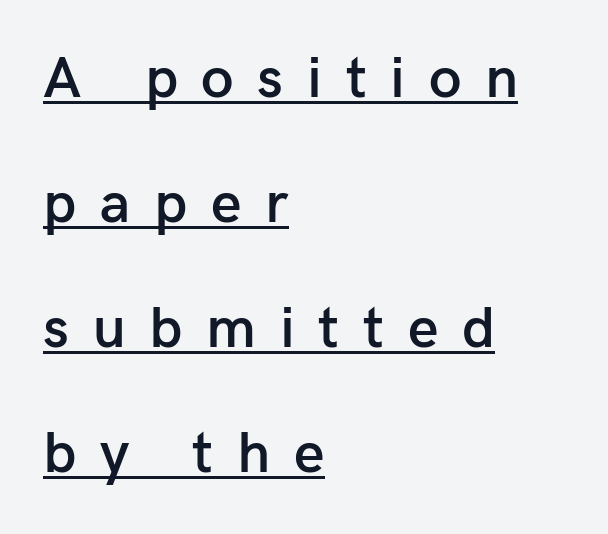
The image shows 59 px semibold sans-serif type, upright; set left-aligned, loose line spacing (2.12x), unusually wide letter spacing (+0.4 em), underlined; low stroke contrast and a medium x-height.
